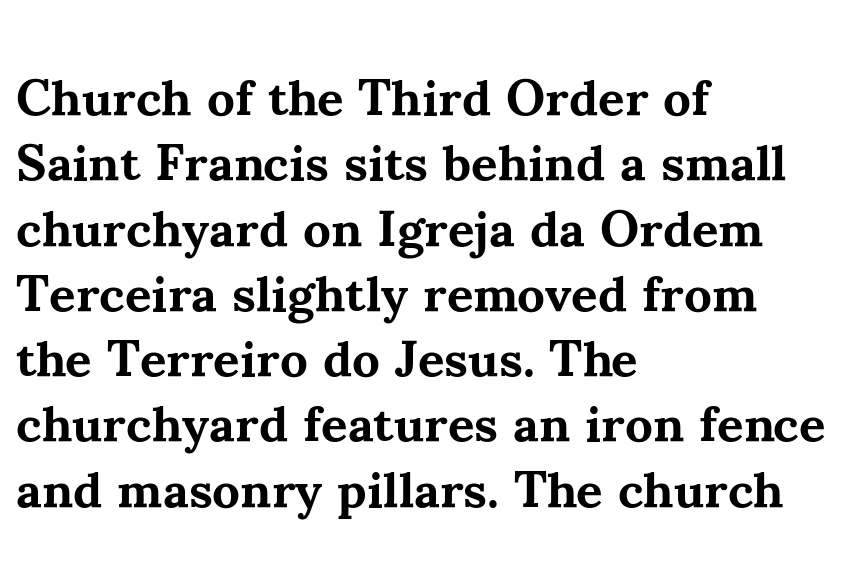
Q: Is the text bold? A: Yes.
Q: Is the text italic (slanted)? A: No, it is upright.
Q: Is the typeface a serif or a sans-serif typeface? A: Serif.
Q: Is the text underlined? A: No.
Q: How is the paragraph aligned? A: Left-aligned.
Q: Is the spacing between letters normal or unusually wide? A: Normal.
Q: Is the spacing between lines tight, normal or loose? A: Normal.
Q: Width (condensed, normal, or wide)? A: Normal.
Q: Stroke contrast? A: Medium.
Q: x-height? A: Small.
Q: Monospaced? A: No.
